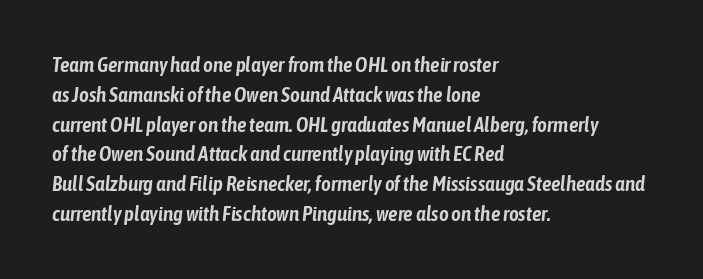
Tracking here is standard; glyphs follow each other at the usual distance. The lines sit at an ordinary, default distance from one another. No word sits above an underline. The lines are quadded left. Every character sits at an angle, as italics do.
